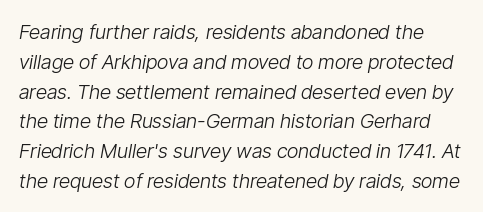
Stroke thickness stays within the range of a standard reading face or lighter. The strip under each line holds only bare page. The letterforms sit shoulder to shoulder at normal distance. Yep, that's italic — everything's leaning. The leading is moderate, giving the passage an even texture.
